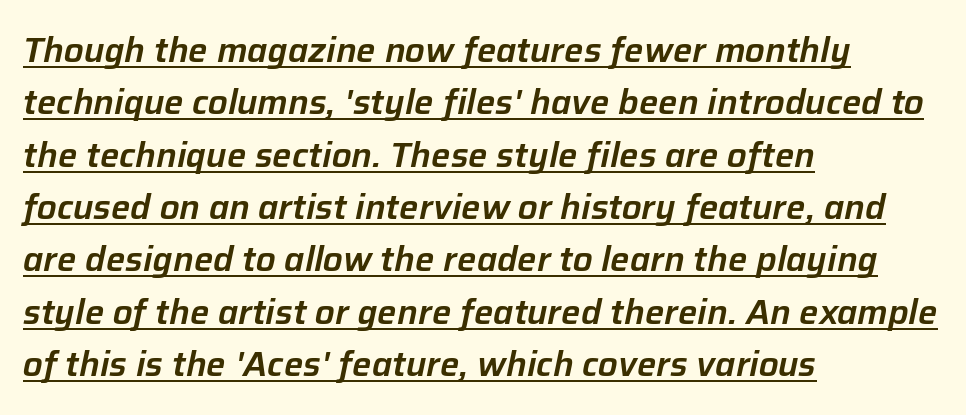
{"italic": "yes", "lean": "right", "slant_degrees": 12, "width": "normal", "stroke_contrast": "low", "x_height": "medium", "monospaced": "no", "underline": "yes", "align": "left", "line_spacing": "normal", "line_spacing_ratio": 1.54, "letter_spacing": "normal", "letter_spacing_em": 0.0, "glyph_px": 34}
